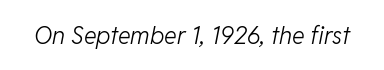
No extra tracking has been applied to these lines. The cut favours lightness, reaching ordinary text weight at its darkest. Is the type slanted? Yes — the strokes lean at a clear angle. Underline: absent.
